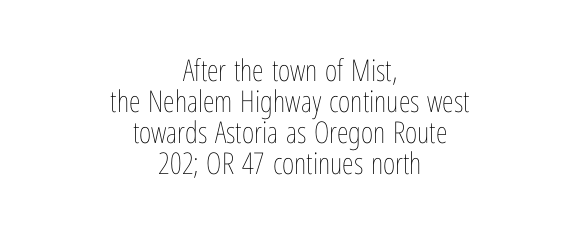
The image shows 30 px thin, condensed type, upright; set centered, tight line spacing (1.03x), normal letter spacing, not underlined; low stroke contrast and a medium x-height.
